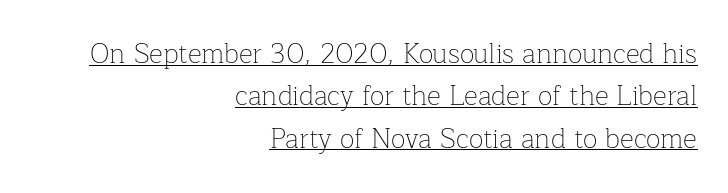
{"italic": "no", "bold": "no", "underline": "yes", "align": "right", "line_spacing": "normal", "line_spacing_ratio": 1.57, "letter_spacing": "normal", "letter_spacing_em": 0.0, "glyph_px": 27}
